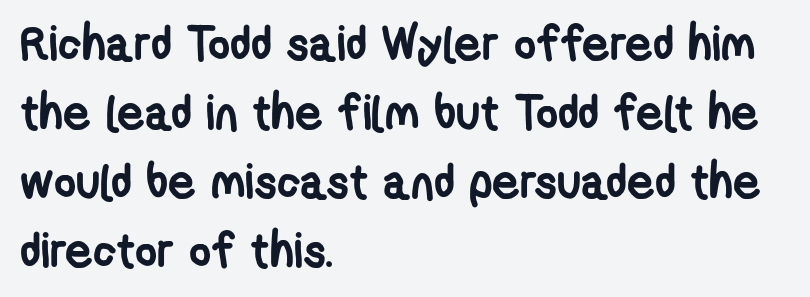
Q: Is the text bold? A: Yes.
Q: Is the typeface a serif or a sans-serif typeface? A: Sans-serif.
Q: Is the text underlined? A: No.
Q: How is the paragraph aligned? A: Left-aligned.
Q: Is the spacing between letters normal or unusually wide? A: Normal.
Q: Is the spacing between lines tight, normal or loose? A: Normal.
Q: Width (condensed, normal, or wide)? A: Condensed.
Q: Stroke contrast? A: Low.
Q: x-height? A: Medium.
Q: Monospaced? A: No.
